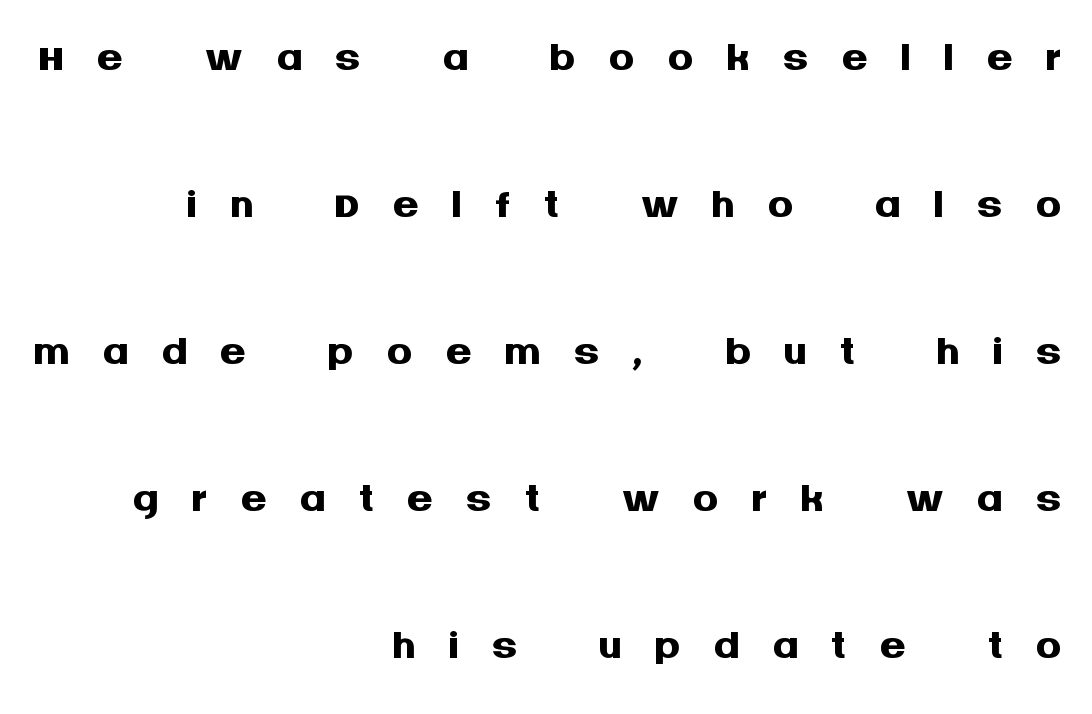
{"serif": "no", "italic": "no", "bold": "yes", "weight": "semibold", "width": "normal", "stroke_contrast": "medium", "x_height": "large", "monospaced": "no", "underline": "no", "align": "right", "line_spacing": "loose", "line_spacing_ratio": 2.26, "letter_spacing": "wide", "letter_spacing_em": 0.49, "glyph_px": 65}
